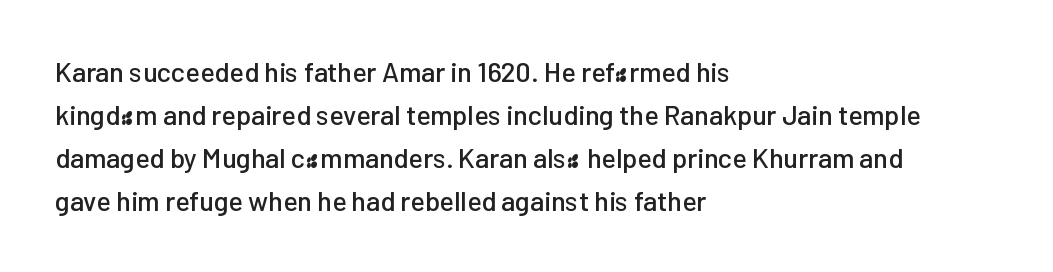
Notice how descenders clear the ascenders below comfortably — that's standard leading. Rendered with straight, roman letterforms. These lines keep a tight, regular rhythm from letter to letter. Only glyphs here, with clear space below each row. Line beginnings align vertically; line endings do not.
